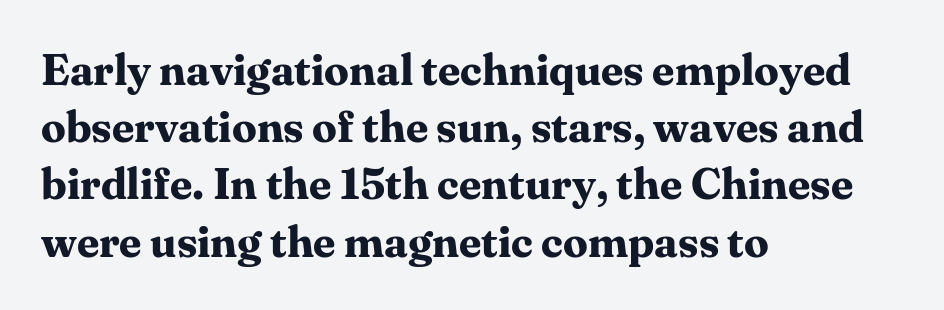
{"serif": "yes", "italic": "no", "bold": "yes", "weight": "bold", "width": "normal", "stroke_contrast": "medium", "x_height": "medium", "monospaced": "no", "underline": "no", "align": "left", "line_spacing": "normal", "line_spacing_ratio": 1.3, "letter_spacing": "normal", "letter_spacing_em": 0.0, "glyph_px": 44}
